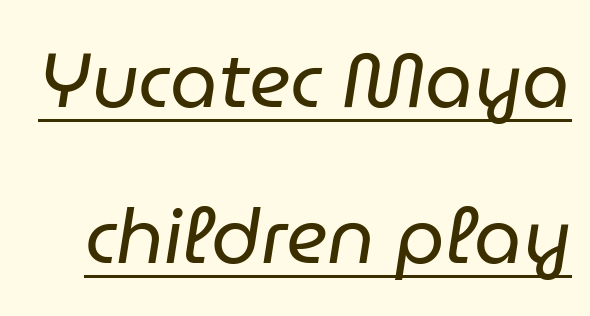
The image shows 76 px regular-weight type, italic (leaning right); set loose line spacing (2.05x), normal letter spacing, underlined; low stroke contrast and a medium x-height.
